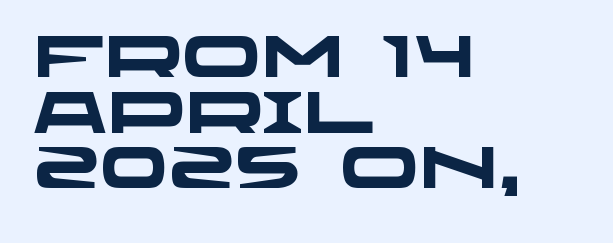
Q: Is the text bold? A: Yes.
Q: Is the typeface a serif or a sans-serif typeface? A: Sans-serif.
Q: Is the text underlined? A: No.
Q: How is the paragraph aligned? A: Left-aligned.
Q: Is the spacing between letters normal or unusually wide? A: Normal.
Q: Is the spacing between lines tight, normal or loose? A: Tight.
Q: Width (condensed, normal, or wide)? A: Wide.
Q: Stroke contrast? A: Low.
Q: x-height? A: Large.
Q: Monospaced? A: No.
